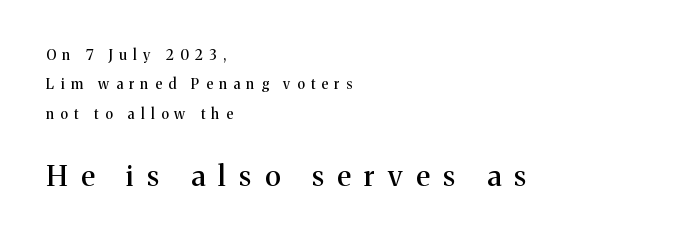
The image shows 29 px serif type, upright; set left-aligned, loose line spacing (2.1x), unusually wide letter spacing (+0.46 em), not underlined; the second (bottom) block is 2.07x larger; medium stroke contrast and a medium x-height.
